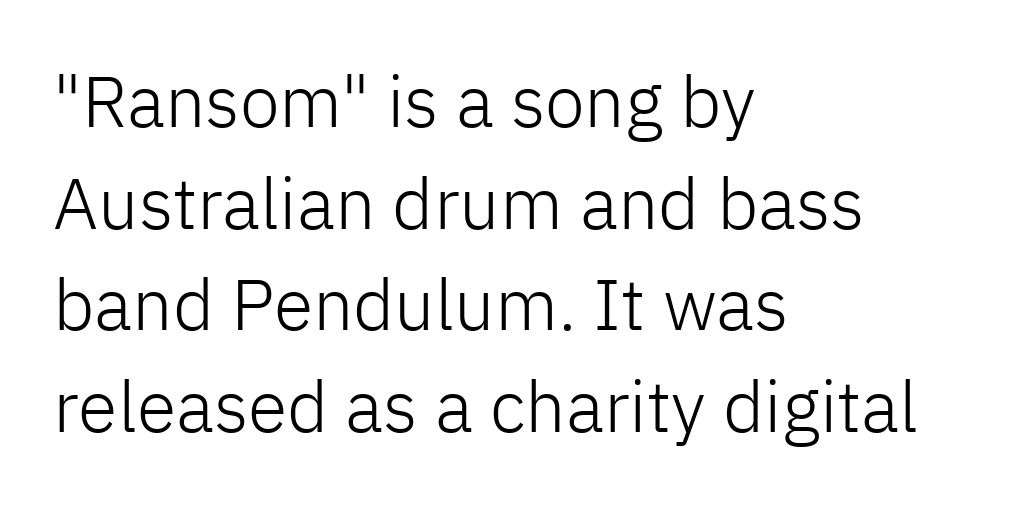
{"serif": "no", "italic": "no", "bold": "no", "weight": "light", "width": "normal", "stroke_contrast": "low", "x_height": "medium", "monospaced": "no", "underline": "no", "align": "left", "line_spacing": "normal", "line_spacing_ratio": 1.41, "letter_spacing": "normal", "letter_spacing_em": 0.0, "glyph_px": 72}
